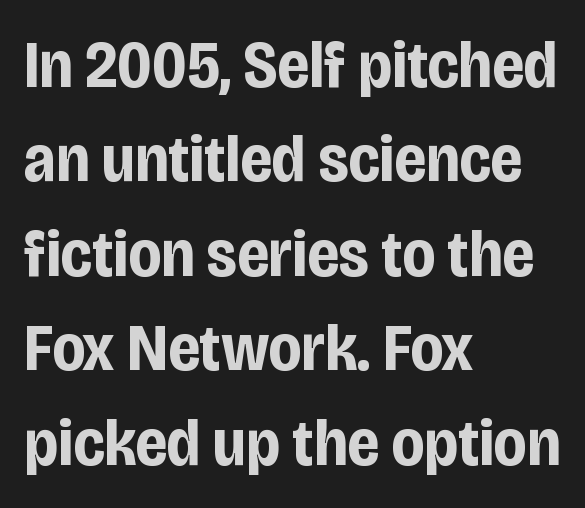
Q: Is the text bold? A: Yes.
Q: Is the text italic (slanted)? A: No, it is upright.
Q: Is the typeface a serif or a sans-serif typeface? A: Sans-serif.
Q: Is the text underlined? A: No.
Q: How is the paragraph aligned? A: Left-aligned.
Q: Is the spacing between letters normal or unusually wide? A: Normal.
Q: Is the spacing between lines tight, normal or loose? A: Normal.
Q: Width (condensed, normal, or wide)? A: Condensed.
Q: Stroke contrast? A: Low.
Q: x-height? A: Large.
Q: Monospaced? A: No.
